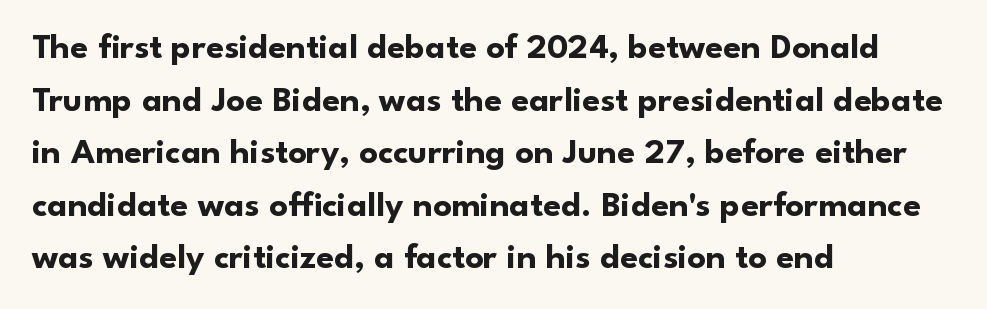
Q: Is the text bold? A: Yes.
Q: Is the text italic (slanted)? A: No, it is upright.
Q: Is the typeface a serif or a sans-serif typeface? A: Sans-serif.
Q: Is the text underlined? A: No.
Q: How is the paragraph aligned? A: Left-aligned.
Q: Is the spacing between letters normal or unusually wide? A: Normal.
Q: Is the spacing between lines tight, normal or loose? A: Normal.
Q: Width (condensed, normal, or wide)? A: Normal.
Q: Stroke contrast? A: Low.
Q: x-height? A: Small.
Q: Monospaced? A: No.
